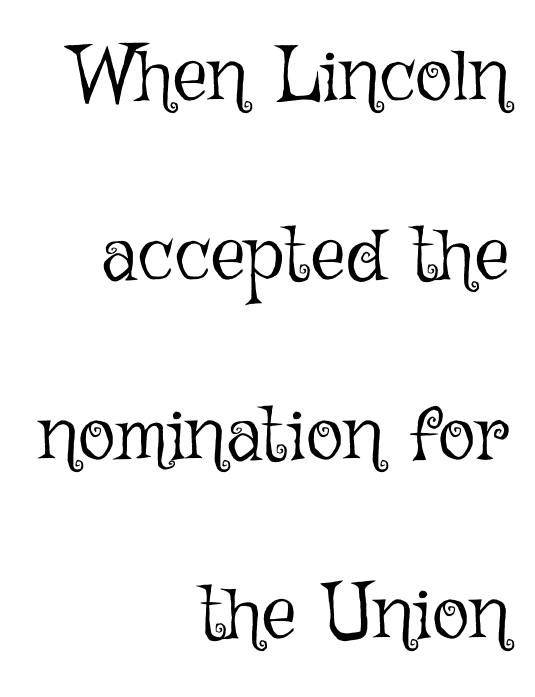
Q: Is the text bold? A: No.
Q: Is the text italic (slanted)? A: No, it is upright.
Q: Is the text underlined? A: No.
Q: How is the paragraph aligned? A: Right-aligned.
Q: Is the spacing between letters normal or unusually wide? A: Normal.
Q: Is the spacing between lines tight, normal or loose? A: Loose.
Q: Width (condensed, normal, or wide)? A: Normal.
Q: Stroke contrast? A: Low.
Q: x-height? A: Medium.
Q: Monospaced? A: No.
